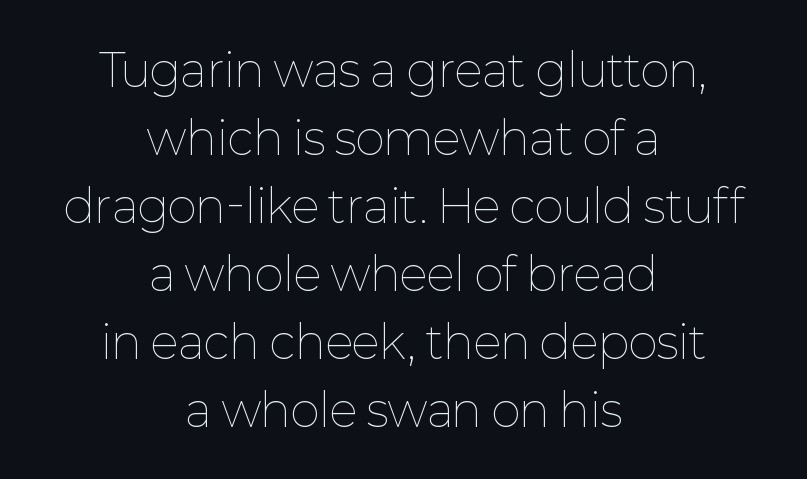
Interline gaps are of average width in this sample. Compared with typical body copy, the letter spacing here is the same. This reads as an unemphasized weight, regular at the heaviest. When letters stand straight like this, we call the style roman or upright. Any mark beneath the type? The region is blank.
